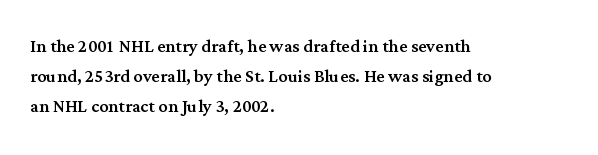
The image shows 23 px text type, upright; set left-aligned, normal line spacing (1.31x), normal letter spacing, not underlined.
